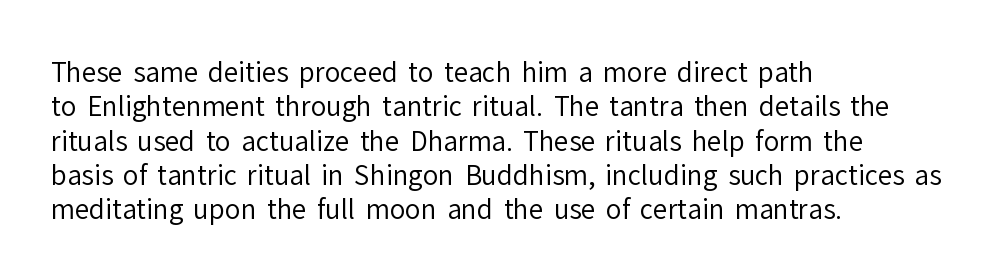
{"italic": "no", "bold": "no", "underline": "no", "align": "left", "line_spacing": "normal", "line_spacing_ratio": 1.32, "letter_spacing": "normal", "letter_spacing_em": 0.0, "glyph_px": 26}
